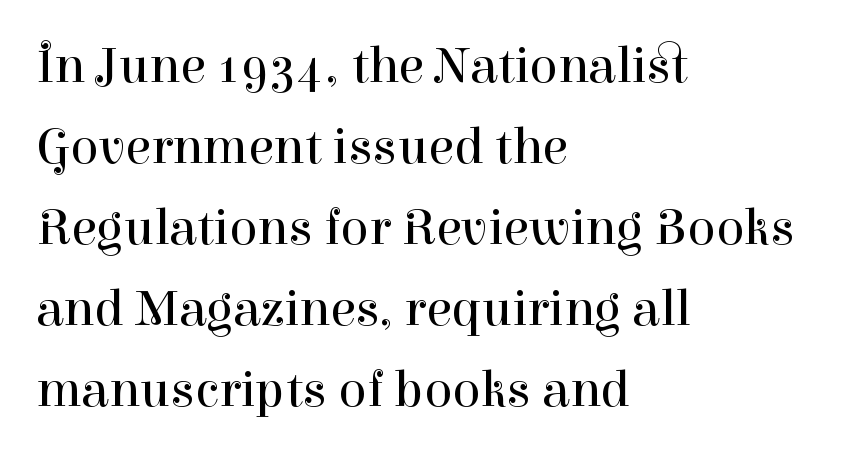
The image shows 52 px regular-weight serif type, upright; set left-aligned, normal line spacing (1.56x), normal letter spacing, not underlined; high stroke contrast and a medium x-height.
